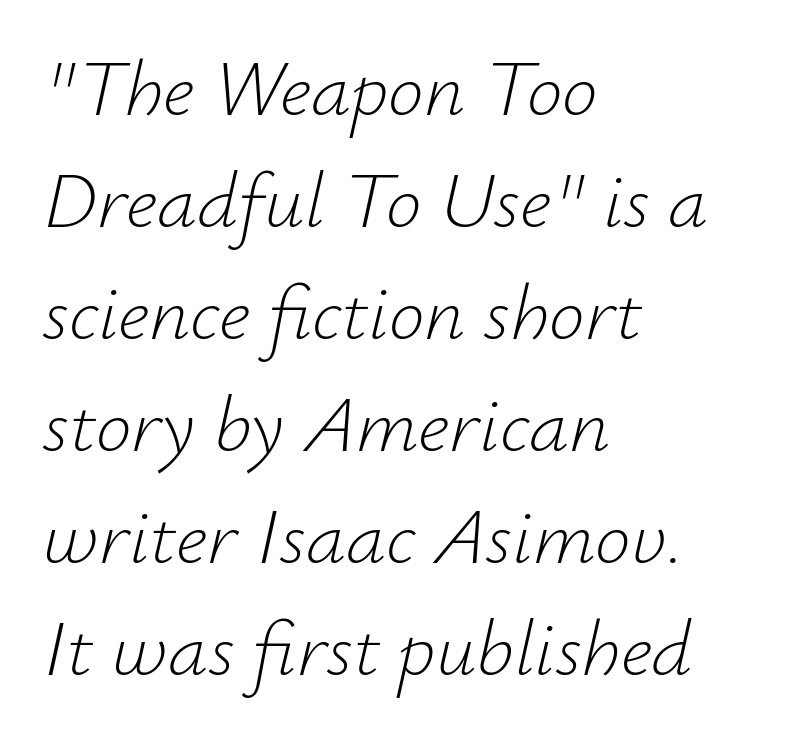
Q: Is the text bold? A: No.
Q: Is the text italic (slanted)? A: Yes, it leans right by about 12 degrees.
Q: Is the text underlined? A: No.
Q: How is the paragraph aligned? A: Left-aligned.
Q: Is the spacing between letters normal or unusually wide? A: Normal.
Q: Is the spacing between lines tight, normal or loose? A: Normal.
Q: Width (condensed, normal, or wide)? A: Normal.
Q: Stroke contrast? A: Low.
Q: x-height? A: Small.
Q: Monospaced? A: No.
